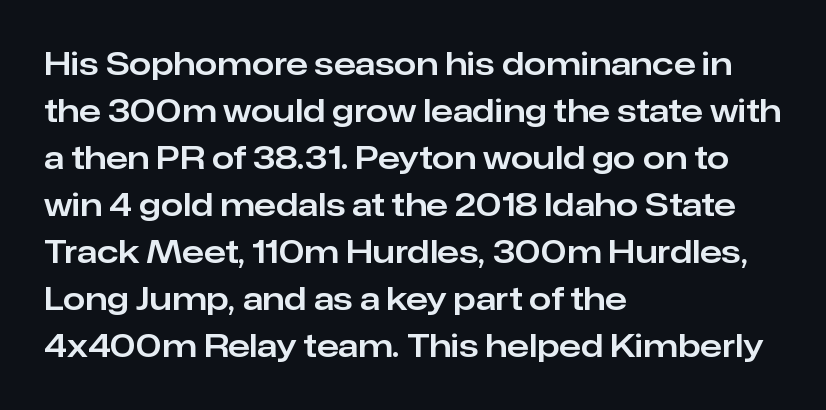
The image shows 32 px sans-serif type, upright; set left-aligned, normal line spacing (1.47x), normal letter spacing, not underlined; low stroke contrast and a medium x-height.
